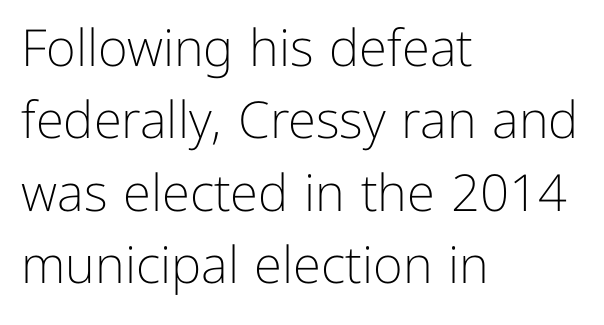
Does the leading feel generous? No, just average. The characters display no serif detailing; their extremities are plain. Do the letters lean? They stand straight. Type without underlining. Inter-character spacing is left at the font's built-in metrics.
